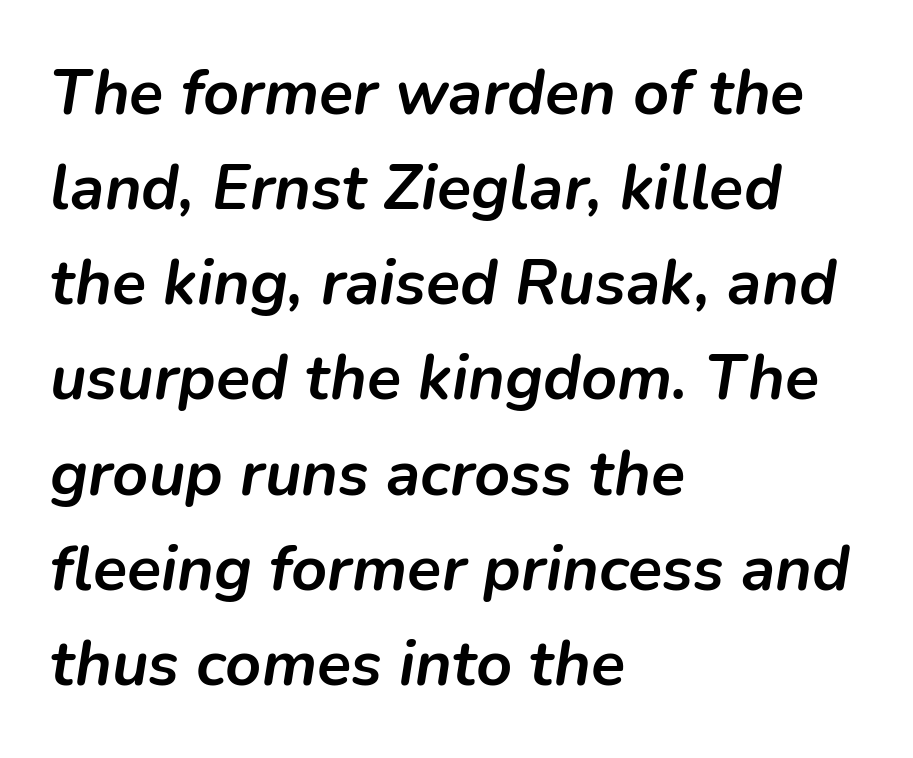
Q: Is the text bold? A: Yes.
Q: Is the text italic (slanted)? A: Yes, it leans right by about 9 degrees.
Q: Is the text underlined? A: No.
Q: How is the paragraph aligned? A: Left-aligned.
Q: Is the spacing between letters normal or unusually wide? A: Normal.
Q: Is the spacing between lines tight, normal or loose? A: Normal.
Q: Width (condensed, normal, or wide)? A: Normal.
Q: Stroke contrast? A: Low.
Q: x-height? A: Medium.
Q: Monospaced? A: No.
